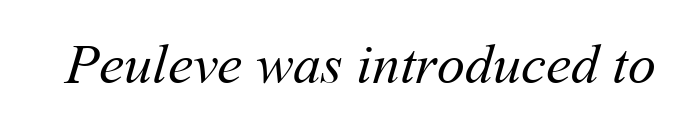
{"bold": "no", "weight": "regular", "width": "normal", "stroke_contrast": "medium", "x_height": "medium", "monospaced": "no", "underline": "no", "letter_spacing": "normal", "letter_spacing_em": 0.0, "glyph_px": 56}
